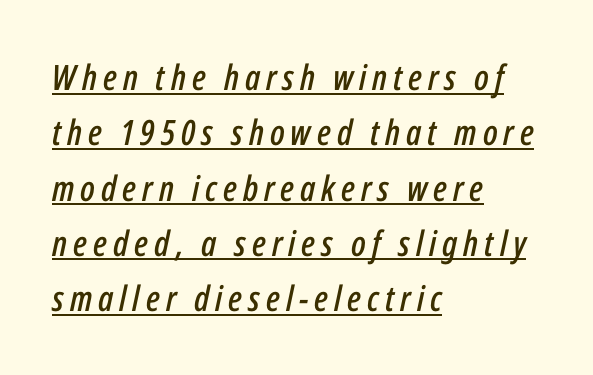
Whoever set this chose a conventional vertical rhythm. Tall strokes in this sample are angled rather than plumb. Note the varied advance widths — an 'i' is clearly narrower than an 'm'. Line beginnings align vertically; line endings do not.
